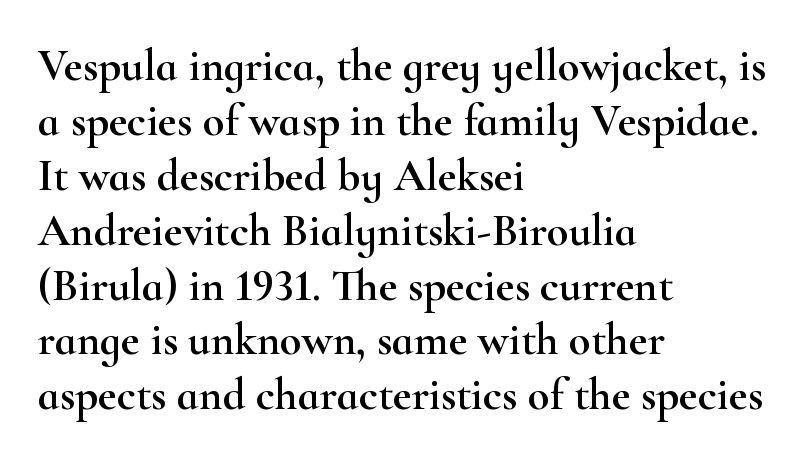
The image shows 45 px wide serif type, upright; set left-aligned, line spacing 1.22x, normal letter spacing, not underlined; high stroke contrast and a small x-height.
